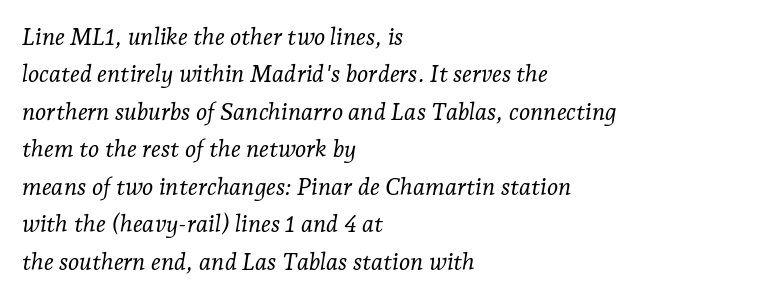
{"italic": "yes", "lean": "right", "slant_degrees": 7, "bold": "no", "underline": "no", "align": "left", "line_spacing": "normal", "line_spacing_ratio": 1.56, "letter_spacing": "normal", "letter_spacing_em": 0.0, "glyph_px": 24}
